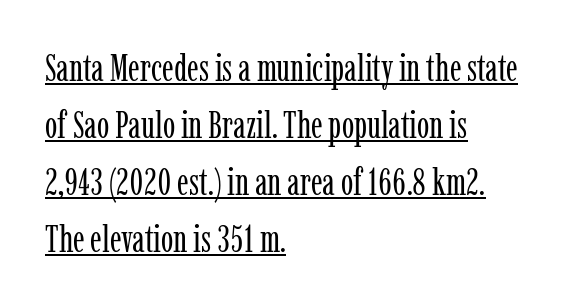
{"serif": "yes", "italic": "no", "bold": "no", "weight": "regular", "width": "condensed", "stroke_contrast": "low", "x_height": "medium", "monospaced": "no", "underline": "yes", "align": "left", "line_spacing": "normal", "line_spacing_ratio": 1.54, "letter_spacing": "normal", "letter_spacing_em": 0.0, "glyph_px": 37}
